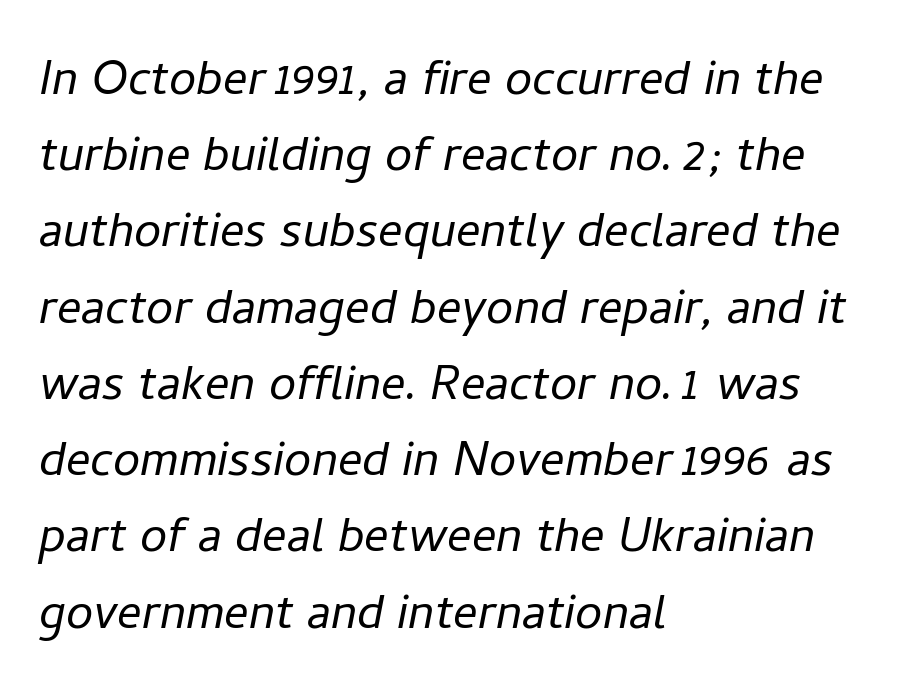
Q: Is the text bold? A: No.
Q: Is the text italic (slanted)? A: Yes, it leans right by about 11 degrees.
Q: Is the text underlined? A: No.
Q: How is the paragraph aligned? A: Left-aligned.
Q: Is the spacing between letters normal or unusually wide? A: Normal.
Q: Is the spacing between lines tight, normal or loose? A: Normal.
Q: Width (condensed, normal, or wide)? A: Normal.
Q: Stroke contrast? A: Low.
Q: x-height? A: Medium.
Q: Monospaced? A: No.
